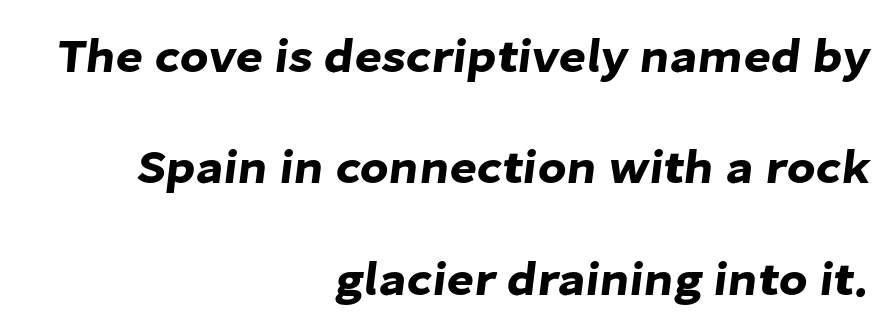
{"serif": "no", "width": "normal", "stroke_contrast": "low", "x_height": "medium", "monospaced": "no", "underline": "no", "align": "right", "line_spacing": "loose", "line_spacing_ratio": 2.37, "letter_spacing": "normal", "letter_spacing_em": 0.0, "glyph_px": 47}
